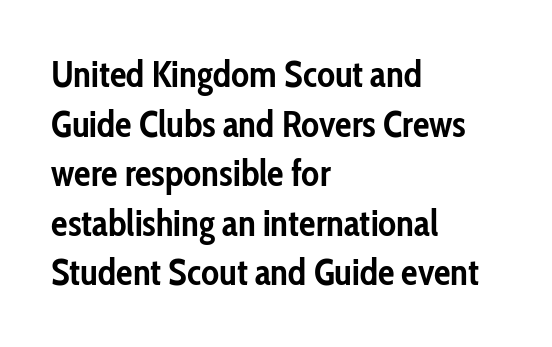
Q: Is the text bold? A: Yes.
Q: Is the text italic (slanted)? A: No, it is upright.
Q: Is the typeface a serif or a sans-serif typeface? A: Sans-serif.
Q: Is the text underlined? A: No.
Q: How is the paragraph aligned? A: Left-aligned.
Q: Is the spacing between letters normal or unusually wide? A: Normal.
Q: Is the spacing between lines tight, normal or loose? A: Normal.
Q: Width (condensed, normal, or wide)? A: Condensed.
Q: Stroke contrast? A: Low.
Q: x-height? A: Medium.
Q: Monospaced? A: No.
